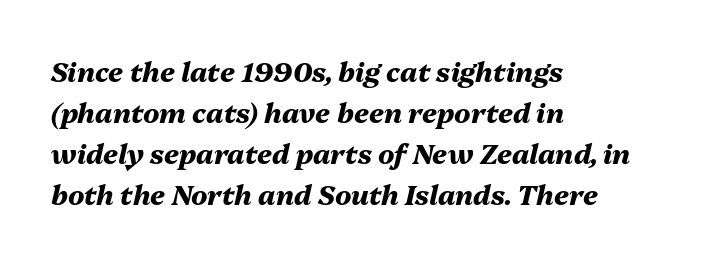
Quick note: interline space is typical. The lettering tilts uniformly, giving the passage an italic look. Words float on clear page, feet unadorned. Which margin do the lines hug? The left one — the right edge is uneven. Strong, thick strokes mark this as bold type.
